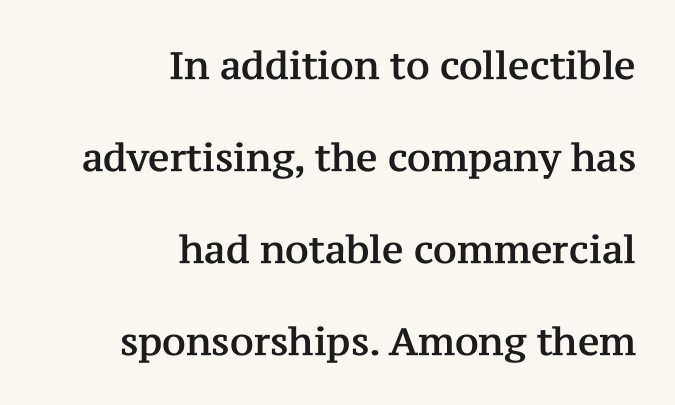
Q: Is the text italic (slanted)? A: No, it is upright.
Q: Is the typeface a serif or a sans-serif typeface? A: Serif.
Q: Is the text underlined? A: No.
Q: How is the paragraph aligned? A: Right-aligned.
Q: Is the spacing between letters normal or unusually wide? A: Normal.
Q: Is the spacing between lines tight, normal or loose? A: Loose.
Q: Width (condensed, normal, or wide)? A: Normal.
Q: Stroke contrast? A: Medium.
Q: x-height? A: Medium.
Q: Monospaced? A: No.
